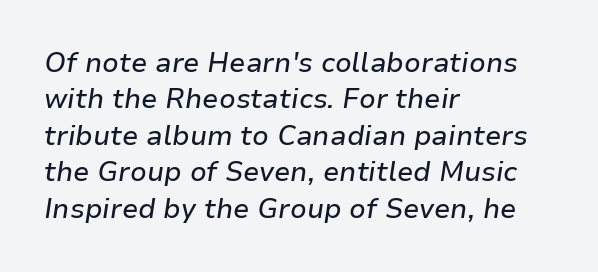
Q: Is the text italic (slanted)? A: Yes, it leans right by about 9 degrees.
Q: Is the text underlined? A: No.
Q: How is the paragraph aligned? A: Left-aligned.
Q: Is the spacing between letters normal or unusually wide? A: Normal.
Q: Is the spacing between lines tight, normal or loose? A: Normal.
